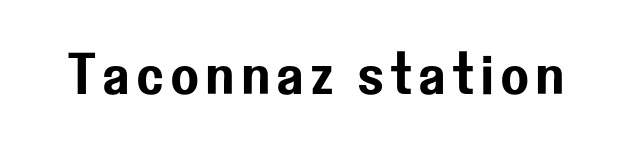
{"serif": "no", "italic": "no", "width": "normal", "stroke_contrast": "low", "x_height": "medium", "monospaced": "no", "underline": "no", "glyph_px": 59}
